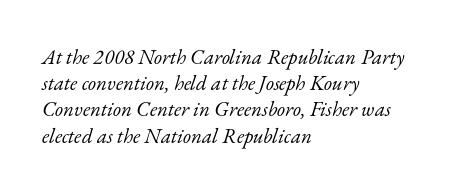
The image shows 21 px text type, italic (leaning right); set left-aligned, normal line spacing (1.25x), normal letter spacing, not underlined.
